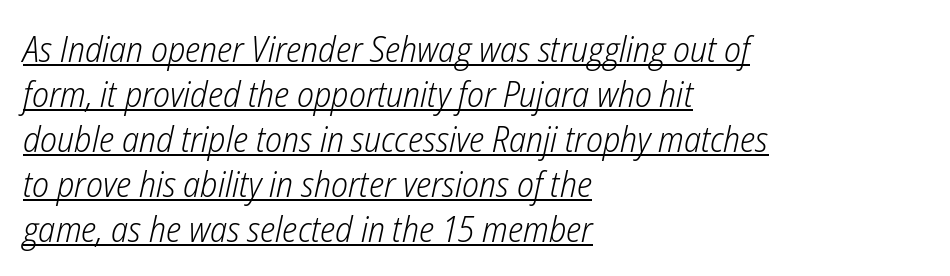
{"italic": "yes", "lean": "right", "slant_degrees": 12, "bold": "no", "weight": "light", "width": "condensed", "stroke_contrast": "low", "x_height": "medium", "monospaced": "no", "underline": "yes", "align": "left", "line_spacing": "normal", "line_spacing_ratio": 1.25, "letter_spacing": "normal", "letter_spacing_em": 0.0, "glyph_px": 36}
